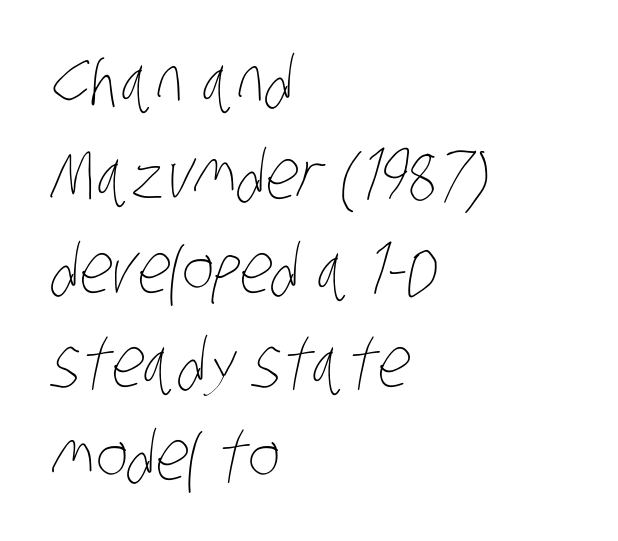
Q: Is the text bold? A: No.
Q: Is the text underlined? A: No.
Q: How is the paragraph aligned? A: Left-aligned.
Q: Is the spacing between letters normal or unusually wide? A: Normal.
Q: Is the spacing between lines tight, normal or loose? A: Normal.
Q: Width (condensed, normal, or wide)? A: Condensed.
Q: Stroke contrast? A: Low.
Q: x-height? A: Large.
Q: Monospaced? A: No.
